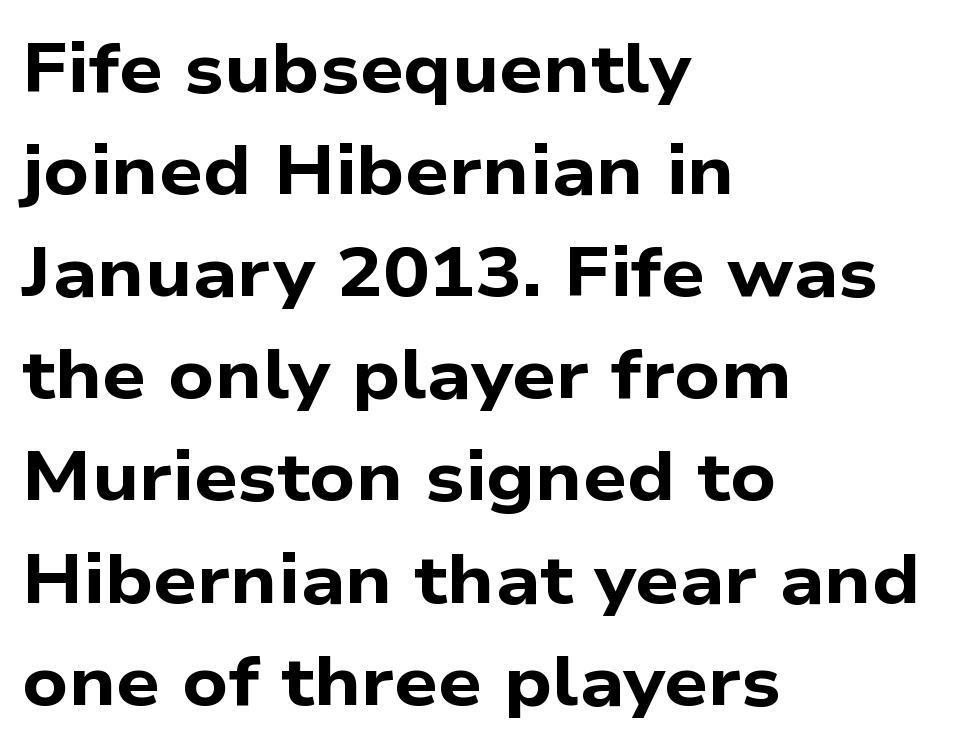
Bold? Absolutely — the strokes are thick and heavy. Is this a fixed-width face? No — the glyphs have proportional, varying widths. The paragraph has a hard left edge and a soft right edge. Horizontal bands of white between lines are of average thickness.
